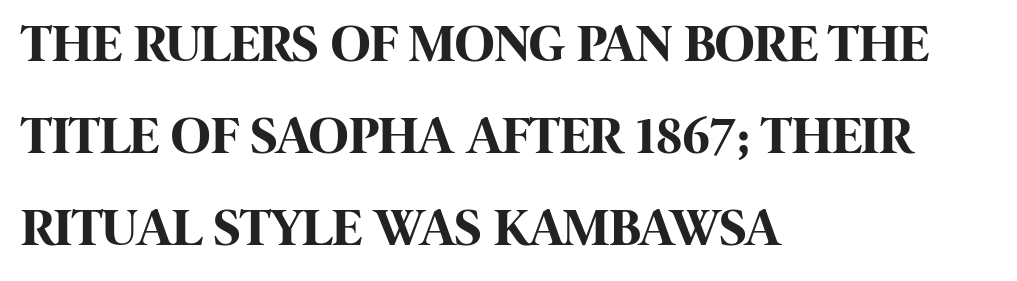
{"serif": "no", "italic": "no", "bold": "yes", "weight": "bold", "width": "condensed", "stroke_contrast": "high", "x_height": "large", "monospaced": "no", "underline": "no", "align": "left", "line_spacing": "normal", "line_spacing_ratio": 1.7, "letter_spacing": "normal", "letter_spacing_em": 0.0, "glyph_px": 54}
